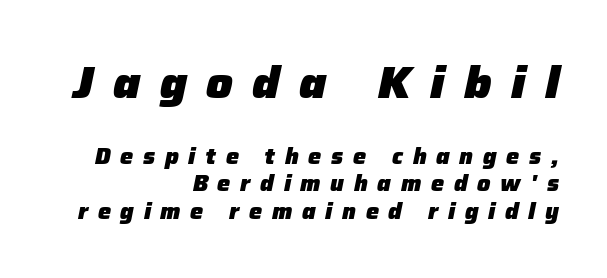
On the weight axis this lands at bold, roughly 700. This sample keeps an unexceptional amount of space between lines. Looking at the ascenders, they clearly lean. The tracking reads as deliberately expanded to a designer's eye. The initial chunk of copy outweighs the following chunk in type size. The typesetter chose a ragged-left arrangement here.
